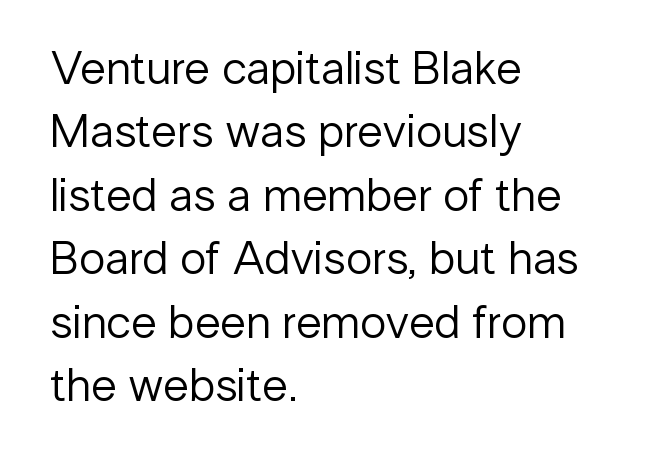
Q: Is the text bold? A: No.
Q: Is the text italic (slanted)? A: No, it is upright.
Q: Is the typeface a serif or a sans-serif typeface? A: Sans-serif.
Q: Is the text underlined? A: No.
Q: How is the paragraph aligned? A: Left-aligned.
Q: Is the spacing between letters normal or unusually wide? A: Normal.
Q: Is the spacing between lines tight, normal or loose? A: Normal.
Q: Width (condensed, normal, or wide)? A: Normal.
Q: Stroke contrast? A: Low.
Q: x-height? A: Medium.
Q: Monospaced? A: No.
